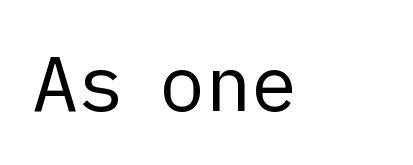
{"serif": "no", "italic": "no", "bold": "no", "weight": "regular", "width": "normal", "stroke_contrast": "low", "x_height": "medium", "monospaced": "no", "underline": "no", "letter_spacing": "normal", "letter_spacing_em": 0.0, "glyph_px": 77}
